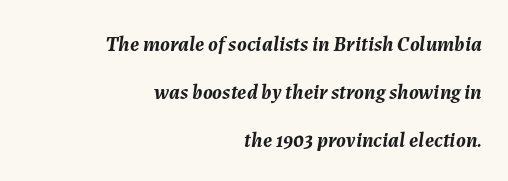
{"italic": "yes", "lean": "right", "slant_degrees": 7, "bold": "yes", "underline": "no", "align": "right", "line_spacing": "loose", "line_spacing_ratio": 2.29, "letter_spacing": "normal", "letter_spacing_em": 0.0, "glyph_px": 21}
